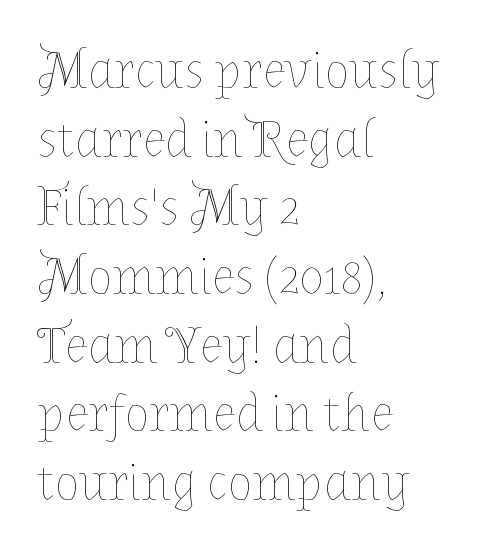
{"italic": "no", "bold": "no", "weight": "thin", "width": "normal", "stroke_contrast": "low", "x_height": "medium", "monospaced": "no", "underline": "no", "align": "left", "line_spacing": "normal", "line_spacing_ratio": 1.32, "letter_spacing": "normal", "letter_spacing_em": 0.0, "glyph_px": 52}
